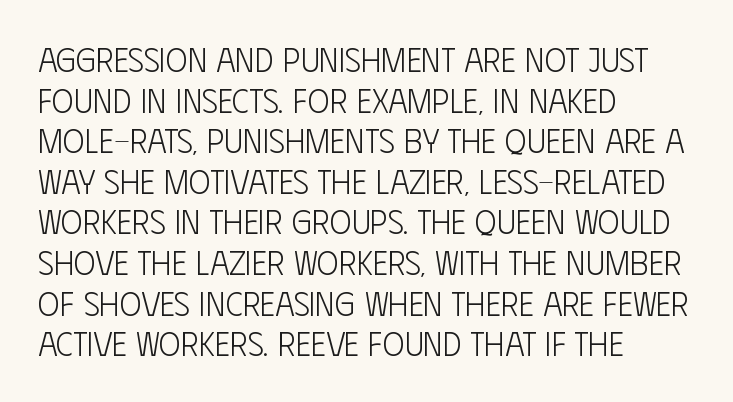
The face used here is proportionally spaced, like ordinary book or web type. Clear beneath every line of the passage. Check where the strokes stop: nothing finishes them off — pure sans. Left-aligned paragraph, ragged on the right. The letters stand upright; this is a roman face. Honestly, the letter spacing is just normal — you wouldn't notice it.
